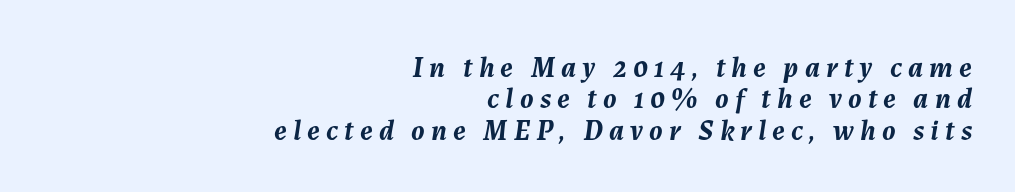
{"italic": "yes", "lean": "right", "slant_degrees": 7, "bold": "yes", "weight": "semibold", "width": "normal", "stroke_contrast": "medium", "x_height": "medium", "monospaced": "no", "underline": "no", "align": "right", "line_spacing": "tight", "line_spacing_ratio": 1.08, "letter_spacing": "wide", "letter_spacing_em": 0.21, "glyph_px": 29}
